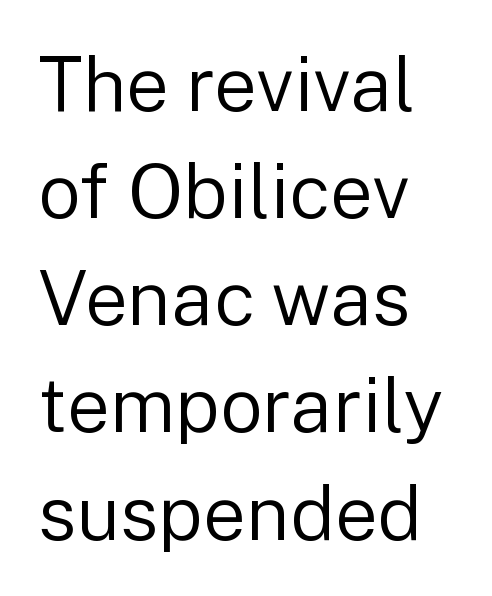
Q: Is the text bold? A: No.
Q: Is the text italic (slanted)? A: No, it is upright.
Q: Is the typeface a serif or a sans-serif typeface? A: Sans-serif.
Q: Is the text underlined? A: No.
Q: How is the paragraph aligned? A: Left-aligned.
Q: Is the spacing between letters normal or unusually wide? A: Normal.
Q: Is the spacing between lines tight, normal or loose? A: Normal.
Q: Width (condensed, normal, or wide)? A: Normal.
Q: Stroke contrast? A: Low.
Q: x-height? A: Medium.
Q: Monospaced? A: No.
